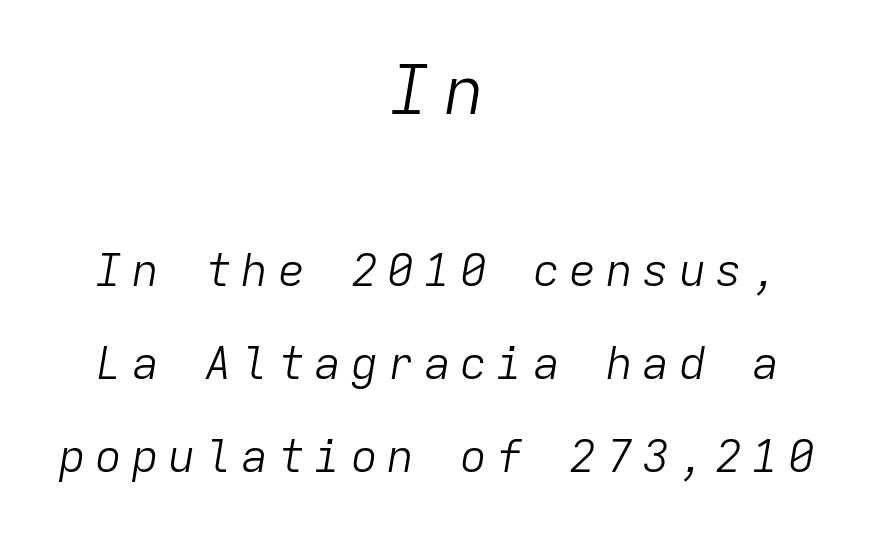
Q: Is the text bold? A: No.
Q: Is the text italic (slanted)? A: Yes, it leans right by about 9 degrees.
Q: Is the text underlined? A: No.
Q: How is the paragraph aligned? A: Centered.
Q: Is the spacing between letters normal or unusually wide? A: Unusually wide.
Q: Is the spacing between lines tight, normal or loose? A: Loose.
Q: Which block of text is set in a larger size, the first (top) or the second (bottom)? A: The first (top) one.
Q: Width (condensed, normal, or wide)? A: Normal.
Q: Stroke contrast? A: Low.
Q: x-height? A: Medium.
Q: Monospaced? A: Yes.
